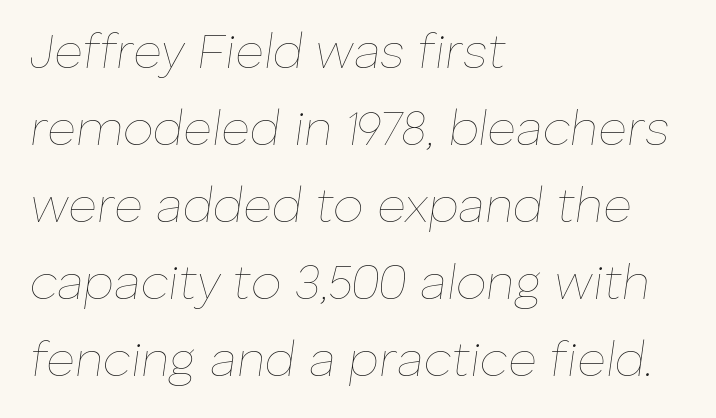
The image shows 49 px thin type, italic (leaning right); set left-aligned, normal line spacing (1.57x), normal letter spacing, not underlined; low stroke contrast and a medium x-height.
